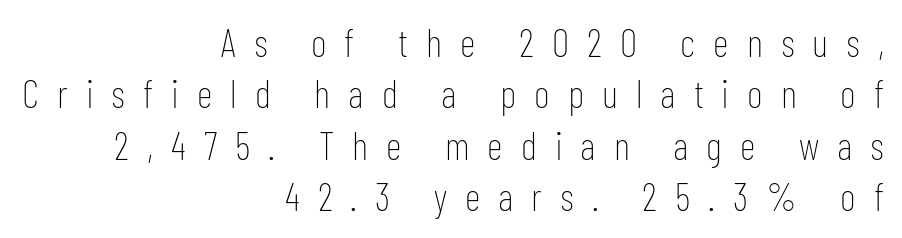
Q: Is the text bold? A: No.
Q: Is the text italic (slanted)? A: No, it is upright.
Q: Is the typeface a serif or a sans-serif typeface? A: Sans-serif.
Q: Is the text underlined? A: No.
Q: How is the paragraph aligned? A: Right-aligned.
Q: Is the spacing between letters normal or unusually wide? A: Unusually wide.
Q: Is the spacing between lines tight, normal or loose? A: Normal.
Q: Width (condensed, normal, or wide)? A: Condensed.
Q: Stroke contrast? A: Low.
Q: x-height? A: Medium.
Q: Monospaced? A: No.
